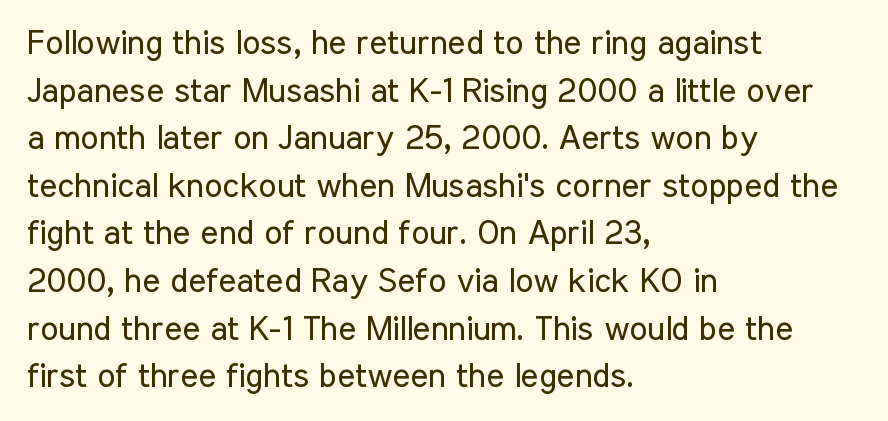
{"serif": "no", "italic": "no", "bold": "no", "weight": "regular", "width": "condensed", "stroke_contrast": "low", "x_height": "medium", "monospaced": "no", "underline": "no", "align": "left", "line_spacing": "normal", "line_spacing_ratio": 1.4, "letter_spacing": "normal", "letter_spacing_em": 0.0, "glyph_px": 34}
